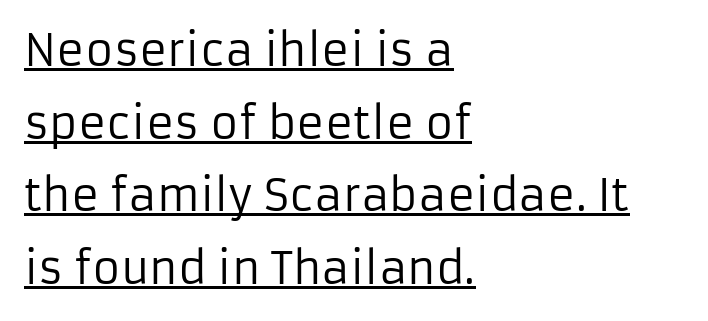
In terms of letterspacing, this is plain default setting. This is sans-serif lettering, the kind often seen on screens and signage. No heavy texture on the line: the type isn't bold. A continuous stroke trails under the words, as in a hyperlink.
